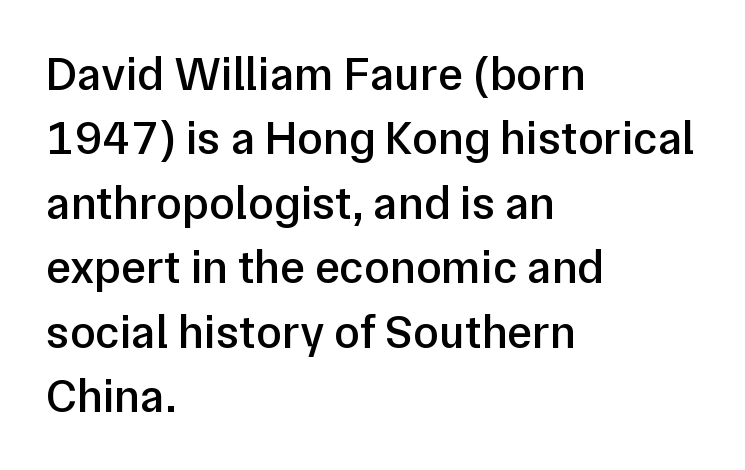
The image shows 47 px semibold sans-serif type, upright; set left-aligned, normal line spacing (1.37x), normal letter spacing, not underlined; low stroke contrast and a medium x-height.
